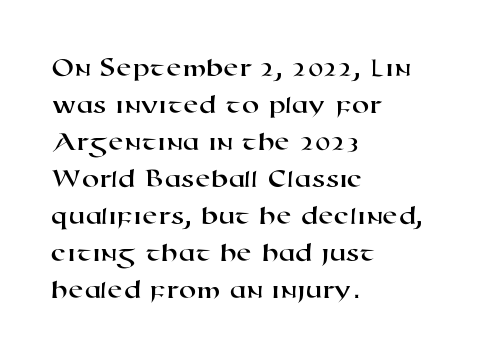
Each new line begins a customary step beneath the previous one. Caption: multi-line text, flush left, ragged right. Has an underline been added? It has not. Observe the ordinary spacing: letters are neighbours, not strangers.
